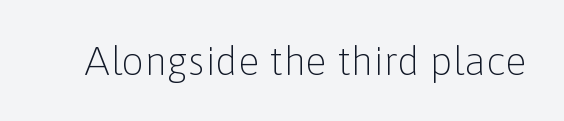
{"serif": "no", "italic": "no", "bold": "no", "weight": "light", "width": "normal", "stroke_contrast": "low", "x_height": "medium", "monospaced": "no", "underline": "no", "letter_spacing": "normal", "letter_spacing_em": 0.0, "glyph_px": 40}
